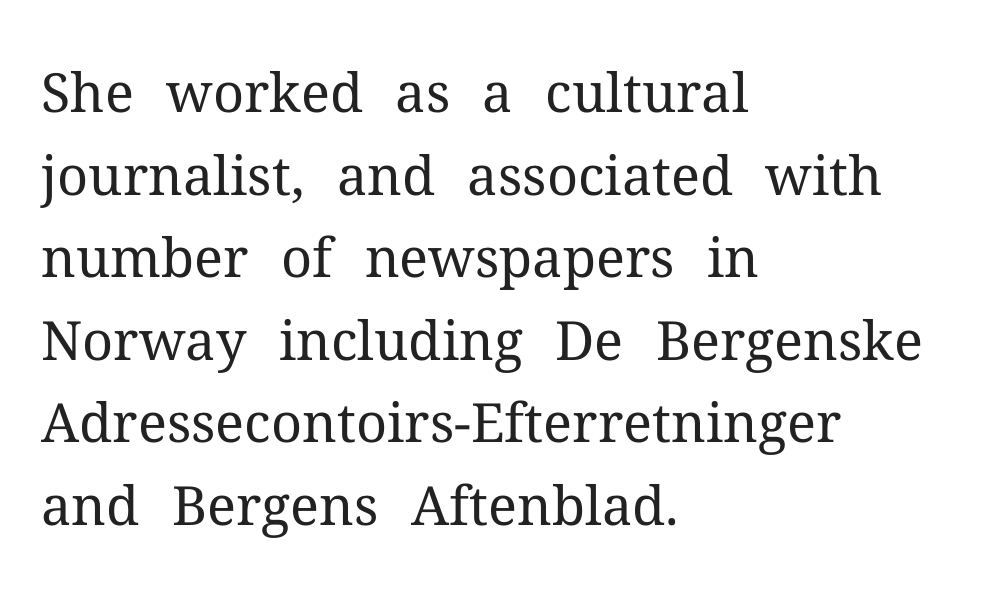
The baseline area is clear. Compared with a centered layout, this one pins lines to the left instead. The lines sit at an ordinary, default distance from one another. Weight class: somewhere from thin through regular.
